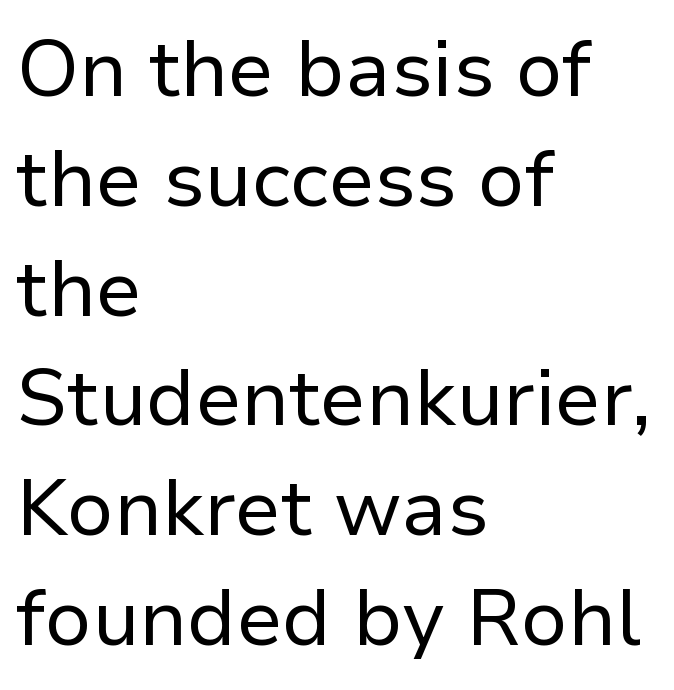
{"serif": "no", "italic": "no", "bold": "no", "weight": "regular", "width": "normal", "stroke_contrast": "low", "x_height": "medium", "monospaced": "no", "underline": "no", "align": "left", "line_spacing": "normal", "line_spacing_ratio": 1.39, "letter_spacing": "normal", "letter_spacing_em": 0.0, "glyph_px": 79}
